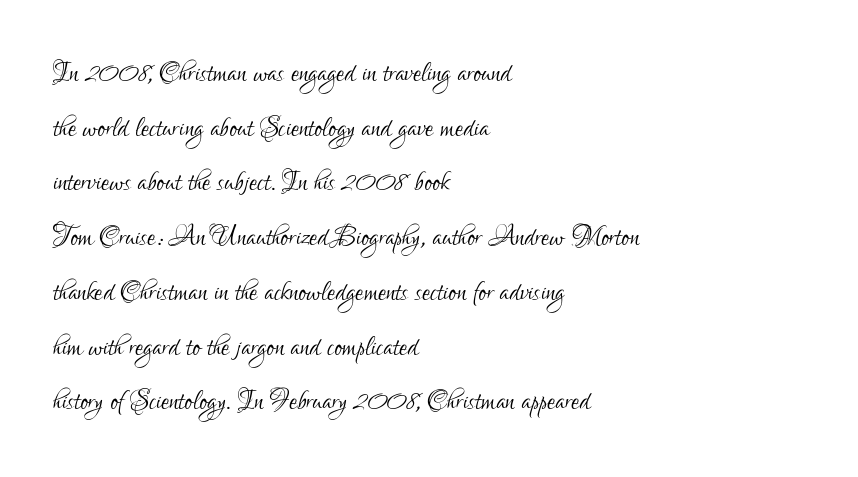
The image shows 36 px light, condensed sans-serif type; set left-aligned, normal line spacing (1.52x), normal letter spacing, not underlined; low stroke contrast and a small x-height.
